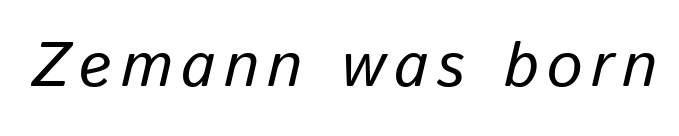
Q: Is the text bold? A: No.
Q: Is the text italic (slanted)? A: Yes, it leans right by about 13 degrees.
Q: Is the text underlined? A: No.
Q: Width (condensed, normal, or wide)? A: Normal.
Q: Stroke contrast? A: Low.
Q: x-height? A: Medium.
Q: Monospaced? A: No.
